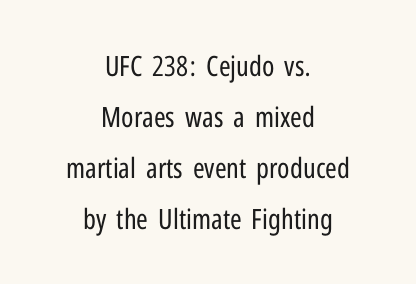
{"serif": "no", "italic": "no", "bold": "no", "weight": "regular", "width": "condensed", "stroke_contrast": "low", "x_height": "medium", "monospaced": "no", "underline": "no", "align": "center", "line_spacing_ratio": 1.82, "letter_spacing": "normal", "letter_spacing_em": 0.0, "glyph_px": 28}
